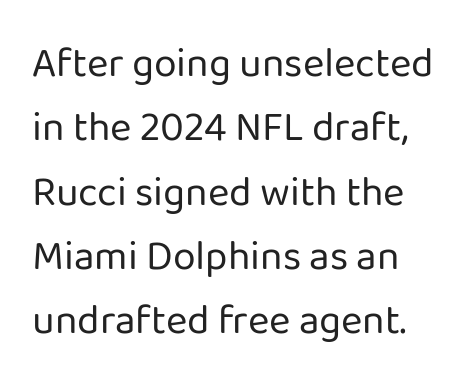
{"serif": "no", "italic": "no", "bold": "no", "weight": "regular", "width": "normal", "stroke_contrast": "low", "x_height": "medium", "monospaced": "no", "underline": "no", "line_spacing": "normal", "line_spacing_ratio": 1.57, "letter_spacing": "normal", "letter_spacing_em": 0.0, "glyph_px": 41}
